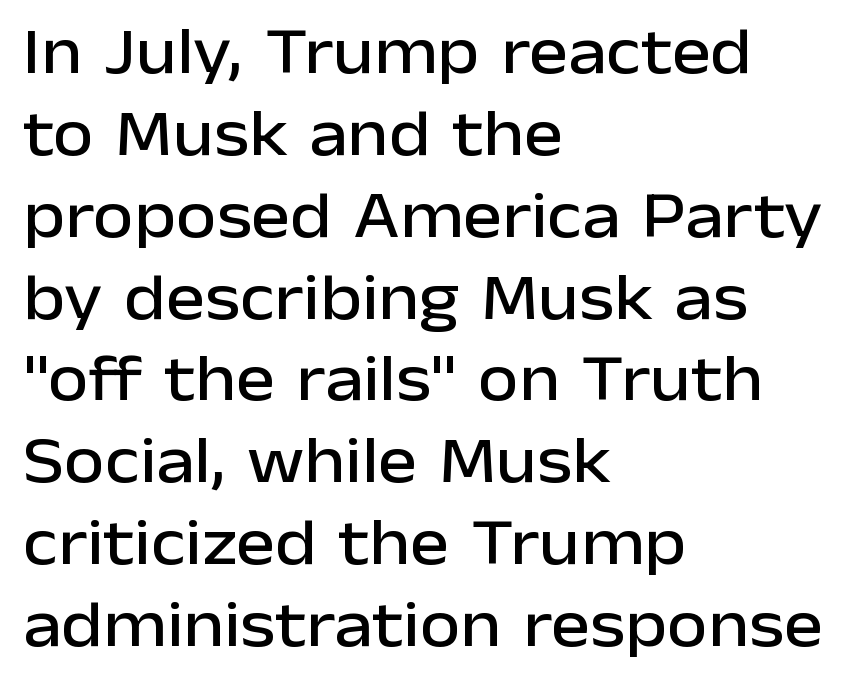
The image shows 66 px sans-serif type, upright; set left-aligned, line spacing 1.24x, normal letter spacing, not underlined; low stroke contrast and a medium x-height.
